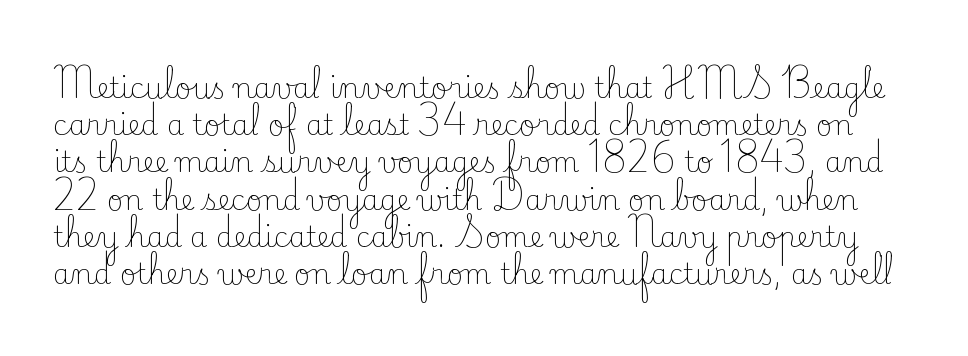
The designer went with a serif here, giving each stem small feet. In terms of letterspacing, this is plain default setting. A typesetter would mark this as roman, not italic. Note the varied advance widths — an 'i' is clearly narrower than an 'm'.
